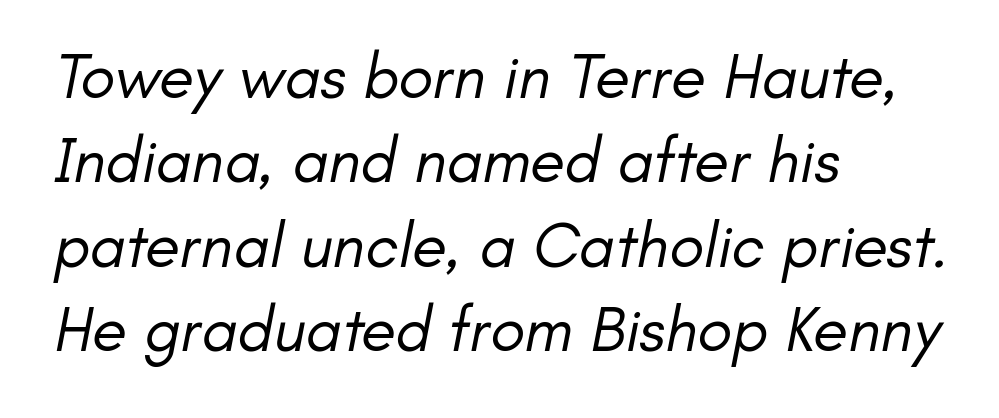
{"serif": "no", "bold": "no", "weight": "regular", "width": "normal", "stroke_contrast": "low", "x_height": "small", "monospaced": "no", "underline": "no", "align": "left", "line_spacing": "normal", "line_spacing_ratio": 1.32, "letter_spacing": "normal", "letter_spacing_em": 0.0, "glyph_px": 64}
